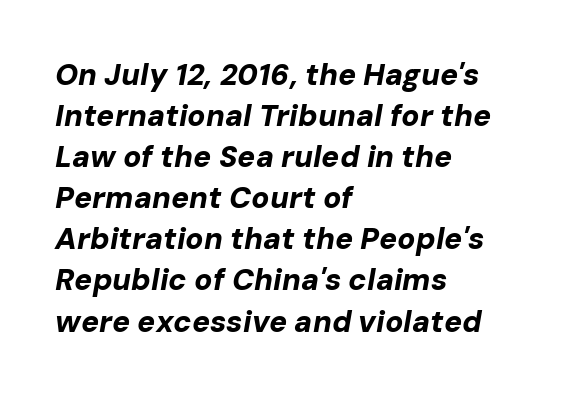
{"italic": "yes", "lean": "right", "slant_degrees": 10, "bold": "yes", "weight": "bold", "width": "normal", "stroke_contrast": "low", "x_height": "medium", "monospaced": "no", "underline": "no", "align": "left", "line_spacing": "normal", "line_spacing_ratio": 1.37, "letter_spacing": "normal", "letter_spacing_em": 0.0, "glyph_px": 30}
